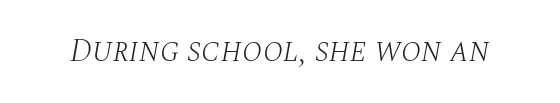
The image shows 33 px light serif type, italic (leaning right); set normal letter spacing, not underlined; medium stroke contrast and a large x-height.
